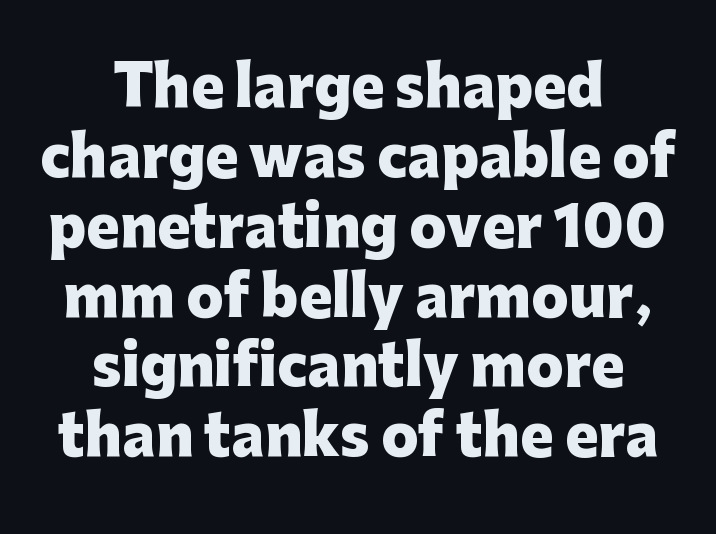
Think of a printed novel: that variable character pitch is what you see here. A roman cut, with each character standing at attention. The passage shown is typeset with a sans-serif family. Reading down the column, the eye jumps a familiar distance to each next line. This rendering uses center alignment, leaving both contours irregular but symmetric. Chunky letters — that's bold for sure.
